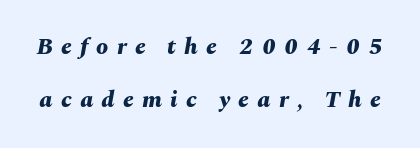
{"italic": "yes", "lean": "right", "slant_degrees": 10, "bold": "yes", "underline": "no", "line_spacing": "loose", "line_spacing_ratio": 2.22, "letter_spacing": "wide", "letter_spacing_em": 0.34, "glyph_px": 24}
